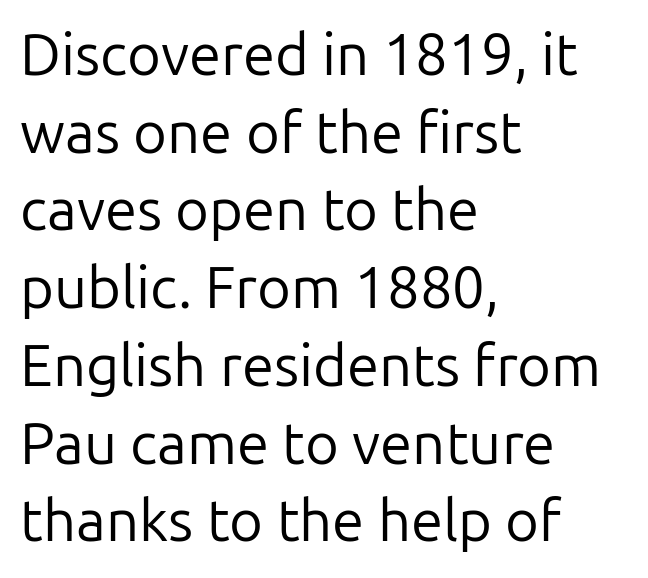
{"serif": "no", "italic": "no", "bold": "no", "weight": "regular", "width": "normal", "stroke_contrast": "low", "x_height": "medium", "monospaced": "no", "underline": "no", "align": "left", "line_spacing": "normal", "line_spacing_ratio": 1.34, "letter_spacing": "normal", "letter_spacing_em": 0.0, "glyph_px": 58}
